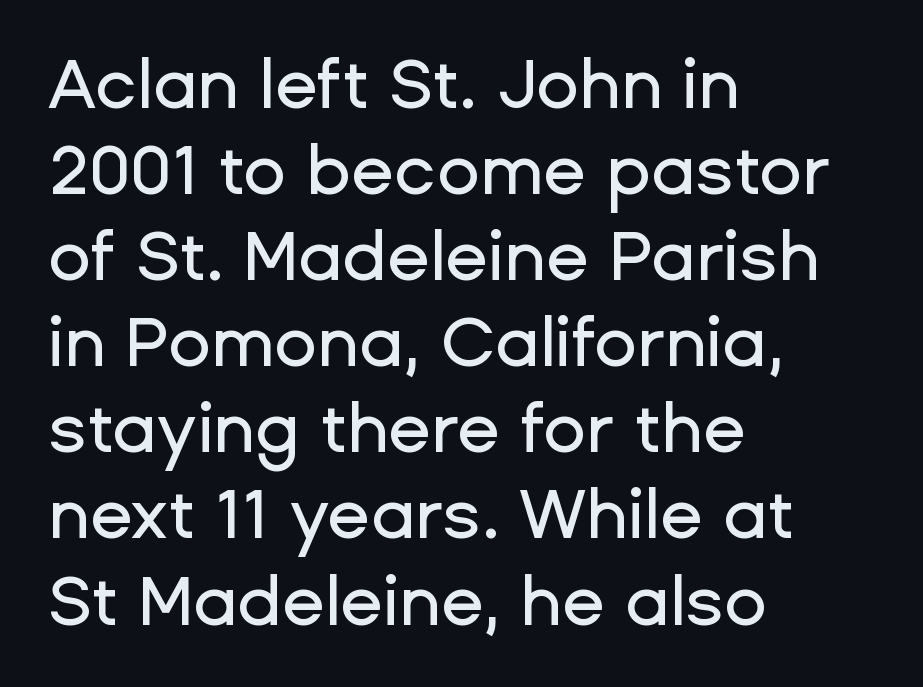
Q: Is the text italic (slanted)? A: No, it is upright.
Q: Is the typeface a serif or a sans-serif typeface? A: Sans-serif.
Q: Is the text underlined? A: No.
Q: How is the paragraph aligned? A: Left-aligned.
Q: Is the spacing between letters normal or unusually wide? A: Normal.
Q: Width (condensed, normal, or wide)? A: Normal.
Q: Stroke contrast? A: Low.
Q: x-height? A: Medium.
Q: Monospaced? A: No.
